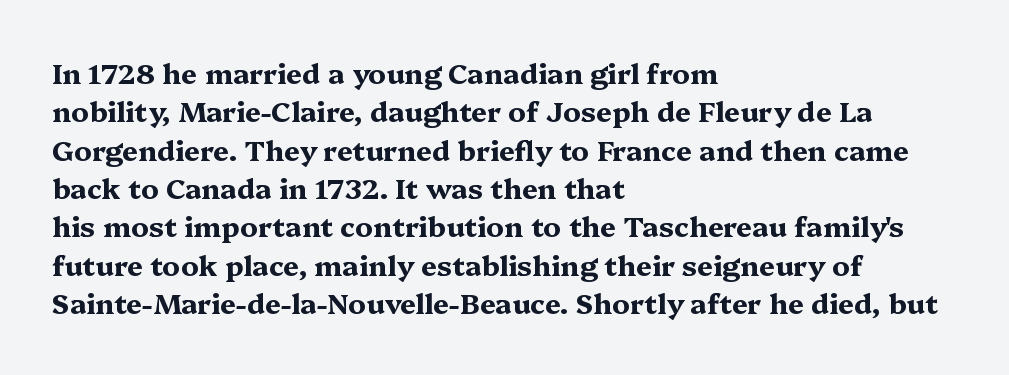
Q: Is the text bold? A: Yes.
Q: Is the text italic (slanted)? A: No, it is upright.
Q: Is the typeface a serif or a sans-serif typeface? A: Serif.
Q: Is the text underlined? A: No.
Q: How is the paragraph aligned? A: Left-aligned.
Q: Is the spacing between letters normal or unusually wide? A: Normal.
Q: Is the spacing between lines tight, normal or loose? A: Normal.
Q: Width (condensed, normal, or wide)? A: Wide.
Q: Stroke contrast? A: Medium.
Q: x-height? A: Medium.
Q: Monospaced? A: No.
